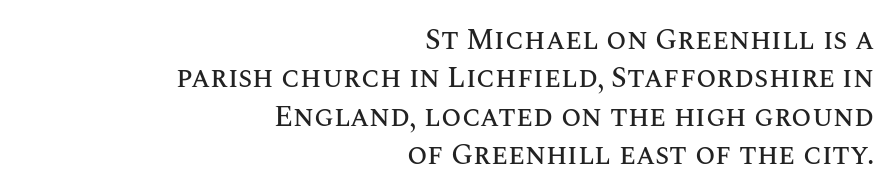
The image shows 29 px text type, upright; set right-aligned, normal line spacing (1.32x), normal letter spacing, not underlined; medium stroke contrast and a large x-height.
